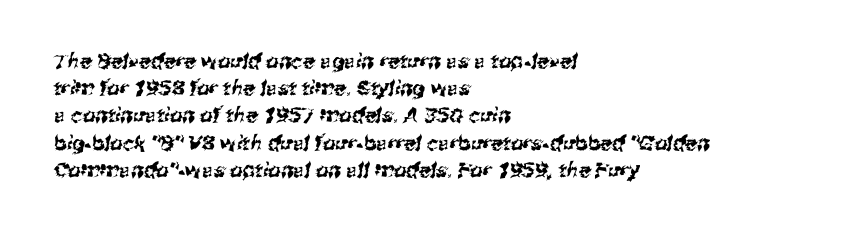
Regular leading. In terms of letterspacing, this is plain default setting. Line starts are locked; line ends wander. Rule under the text: the space is simply empty.
